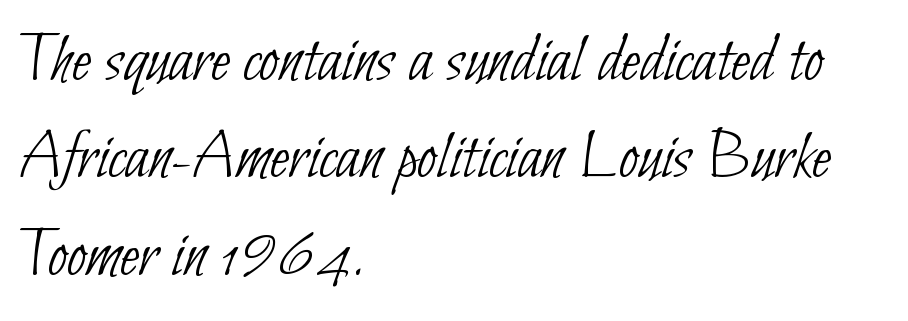
{"serif": "no", "bold": "no", "weight": "thin", "width": "condensed", "stroke_contrast": "low", "x_height": "small", "monospaced": "no", "underline": "no", "align": "left", "line_spacing": "normal", "line_spacing_ratio": 1.37, "letter_spacing": "normal", "letter_spacing_em": 0.0, "glyph_px": 71}
